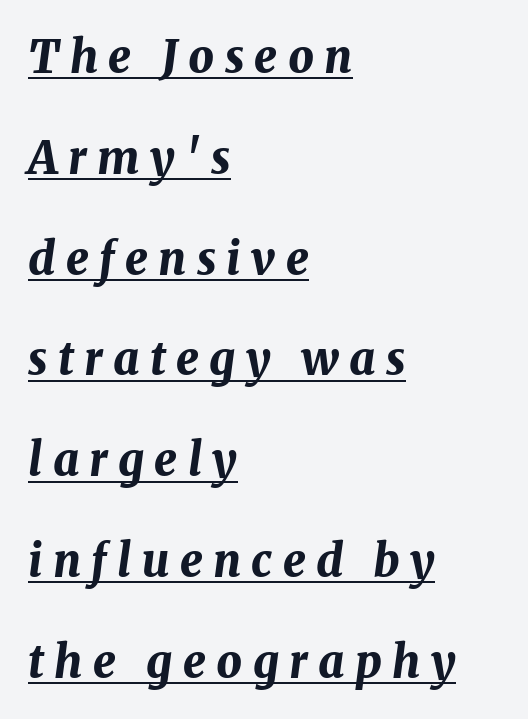
Q: Is the text bold? A: Yes.
Q: Is the text italic (slanted)? A: Yes, it leans right by about 8 degrees.
Q: Is the text underlined? A: Yes.
Q: How is the paragraph aligned? A: Left-aligned.
Q: Is the spacing between letters normal or unusually wide? A: Unusually wide.
Q: Is the spacing between lines tight, normal or loose? A: Loose.
Q: Width (condensed, normal, or wide)? A: Normal.
Q: Stroke contrast? A: Medium.
Q: x-height? A: Medium.
Q: Monospaced? A: No.
